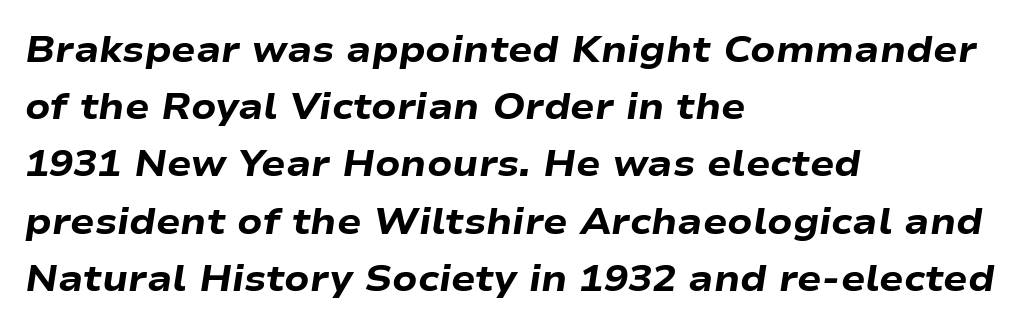
{"italic": "yes", "lean": "right", "slant_degrees": 9, "bold": "yes", "weight": "heavy", "width": "wide", "stroke_contrast": "low", "x_height": "medium", "monospaced": "no", "underline": "no", "align": "left", "line_spacing": "normal", "line_spacing_ratio": 1.59, "letter_spacing": "normal", "letter_spacing_em": 0.0, "glyph_px": 36}
